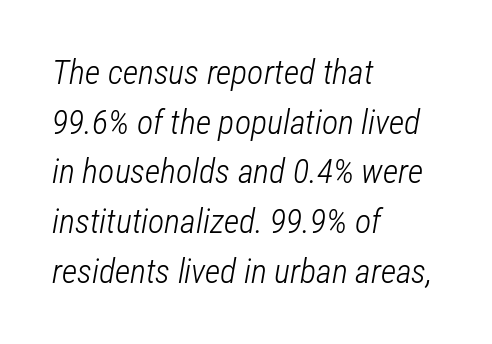
Q: Is the text bold? A: No.
Q: Is the text italic (slanted)? A: Yes, it leans right by about 12 degrees.
Q: Is the text underlined? A: No.
Q: How is the paragraph aligned? A: Left-aligned.
Q: Is the spacing between letters normal or unusually wide? A: Normal.
Q: Is the spacing between lines tight, normal or loose? A: Normal.
Q: Width (condensed, normal, or wide)? A: Condensed.
Q: Stroke contrast? A: Low.
Q: x-height? A: Medium.
Q: Monospaced? A: No.
